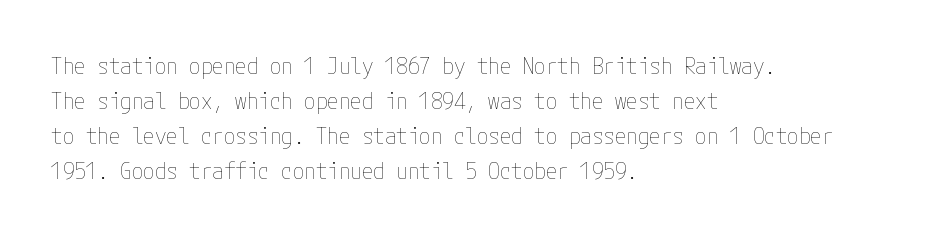
{"italic": "no", "bold": "no", "underline": "no", "align": "left", "line_spacing": "normal", "line_spacing_ratio": 1.52, "letter_spacing": "normal", "letter_spacing_em": 0.0, "glyph_px": 23}
